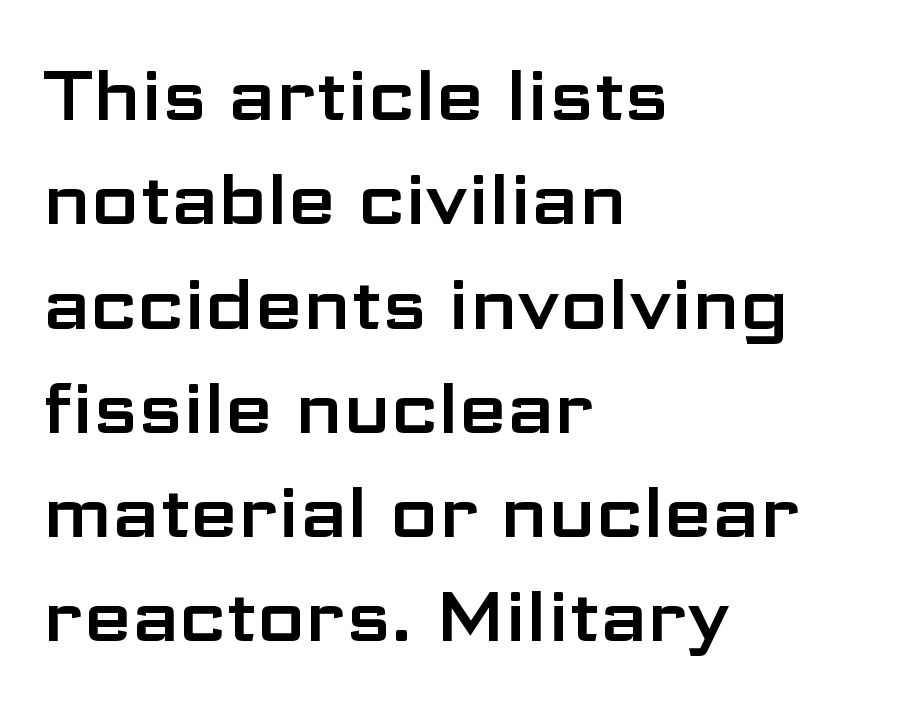
Q: Is the text italic (slanted)? A: No, it is upright.
Q: Is the typeface a serif or a sans-serif typeface? A: Sans-serif.
Q: Is the text underlined? A: No.
Q: How is the paragraph aligned? A: Left-aligned.
Q: Is the spacing between letters normal or unusually wide? A: Normal.
Q: Is the spacing between lines tight, normal or loose? A: Normal.
Q: Width (condensed, normal, or wide)? A: Wide.
Q: Stroke contrast? A: Low.
Q: x-height? A: Medium.
Q: Monospaced? A: No.
